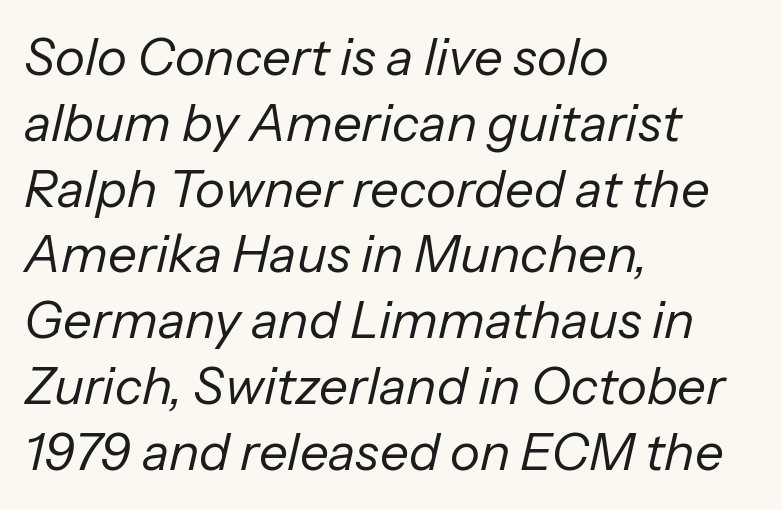
The image shows 51 px regular-weight type, italic (leaning right); set left-aligned, normal line spacing (1.29x), normal letter spacing, not underlined; low stroke contrast and a medium x-height.
